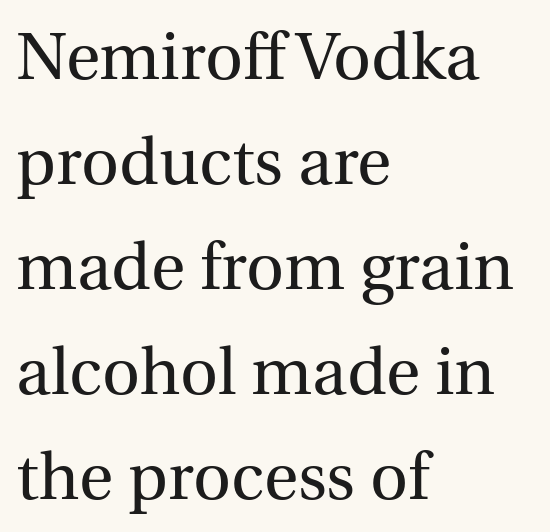
{"serif": "yes", "italic": "no", "bold": "no", "weight": "regular", "width": "normal", "x_height": "medium", "monospaced": "no", "underline": "no", "align": "left", "line_spacing": "normal", "line_spacing_ratio": 1.59, "letter_spacing": "normal", "letter_spacing_em": 0.0, "glyph_px": 66}
